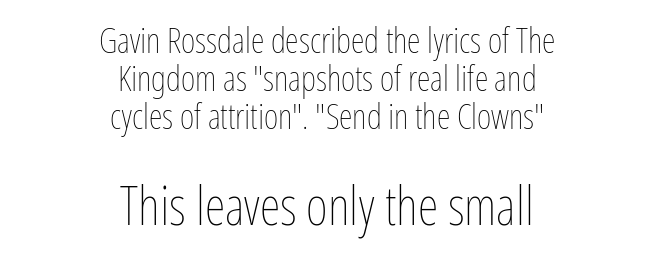
{"italic": "no", "bold": "no", "weight": "thin", "width": "condensed", "stroke_contrast": "low", "x_height": "medium", "monospaced": "no", "underline": "no", "align": "center", "line_spacing": "tight", "line_spacing_ratio": 1.08, "letter_spacing": "normal", "letter_spacing_em": 0.0, "larger_block": "second", "size_ratio": 1.51, "glyph_px": 53}
